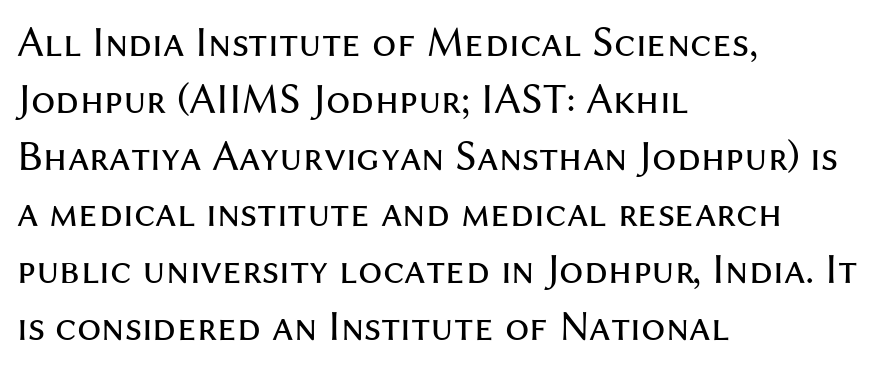
The image shows 43 px regular-weight sans-serif type, upright; set left-aligned, normal line spacing (1.32x), normal letter spacing, not underlined; medium stroke contrast and a medium x-height.
